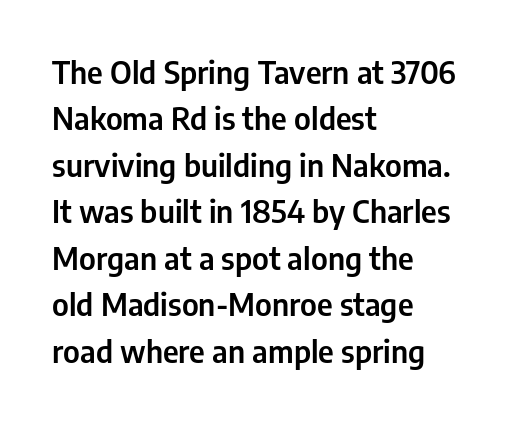
{"serif": "no", "italic": "no", "width": "condensed", "stroke_contrast": "low", "x_height": "medium", "monospaced": "no", "underline": "no", "align": "left", "line_spacing": "normal", "line_spacing_ratio": 1.5, "letter_spacing": "normal", "letter_spacing_em": 0.0, "glyph_px": 31}
